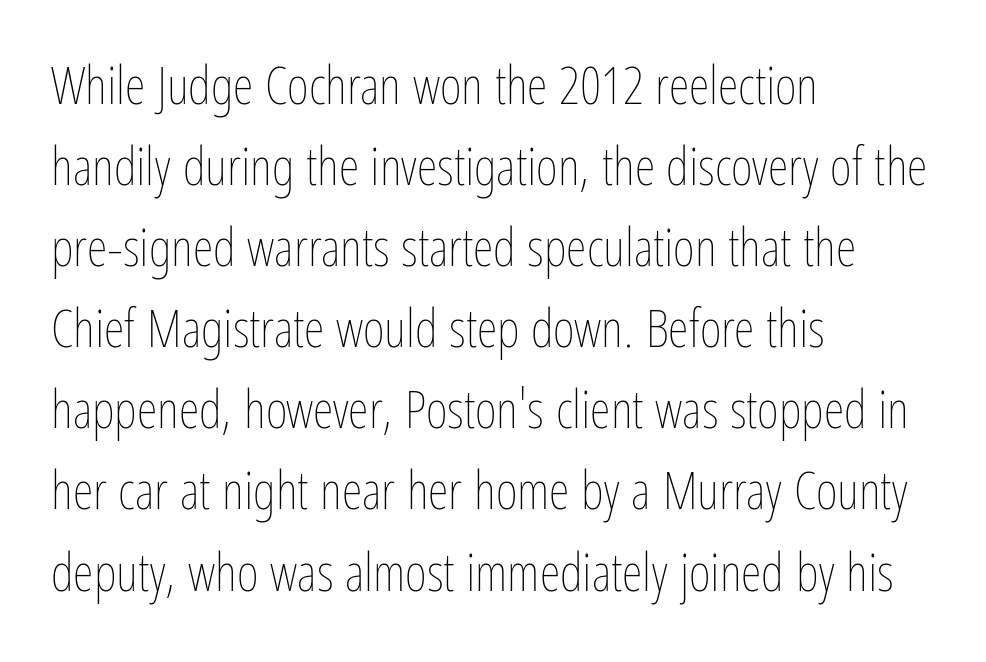
{"italic": "no", "bold": "no", "weight": "thin", "width": "condensed", "stroke_contrast": "low", "x_height": "medium", "monospaced": "no", "underline": "no", "align": "left", "line_spacing": "normal", "line_spacing_ratio": 1.53, "letter_spacing": "normal", "letter_spacing_em": 0.0, "glyph_px": 53}
